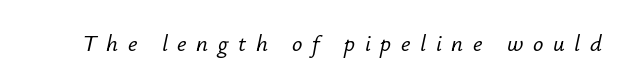
Q: Is the text italic (slanted)? A: Yes, it leans right by about 12 degrees.
Q: Is the text underlined? A: No.
Q: Is the spacing between letters normal or unusually wide? A: Unusually wide.
